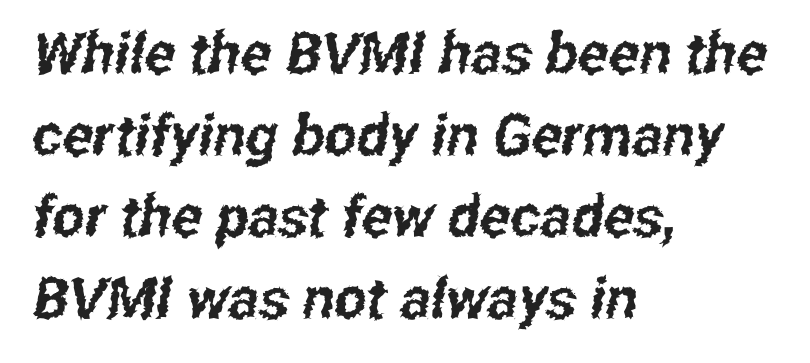
Q: Is the typeface a serif or a sans-serif typeface? A: Sans-serif.
Q: Is the text underlined? A: No.
Q: How is the paragraph aligned? A: Left-aligned.
Q: Is the spacing between letters normal or unusually wide? A: Normal.
Q: Is the spacing between lines tight, normal or loose? A: Normal.
Q: Width (condensed, normal, or wide)? A: Condensed.
Q: Stroke contrast? A: Low.
Q: x-height? A: Medium.
Q: Monospaced? A: No.
